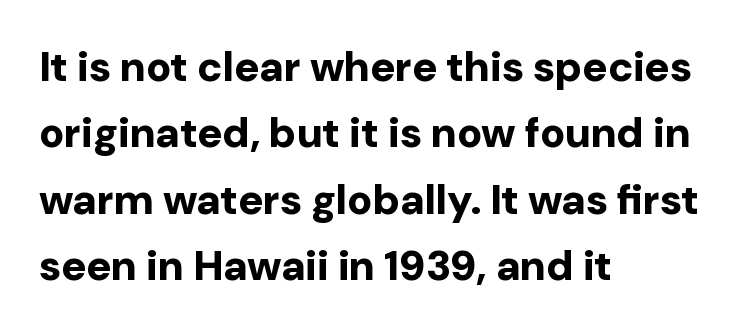
The letters stand upright; this is a roman face. Summary of weight: heavy, a full bold. The tracking reads as untouched default to a designer's eye. Every row of glyphs begins at an identical x-position on the left.
